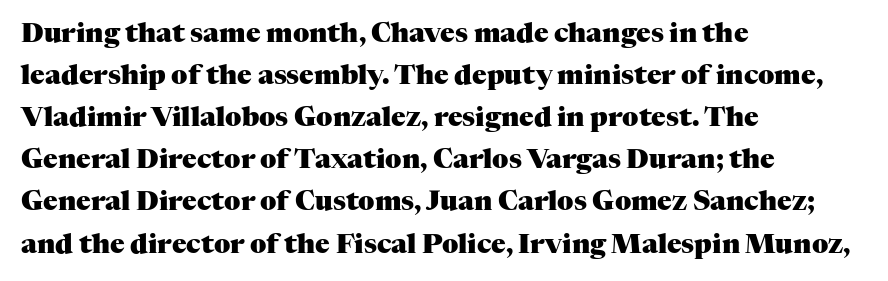
{"italic": "no", "bold": "yes", "underline": "no", "align": "left", "line_spacing": "normal", "line_spacing_ratio": 1.56, "letter_spacing": "normal", "letter_spacing_em": 0.0, "glyph_px": 27}
